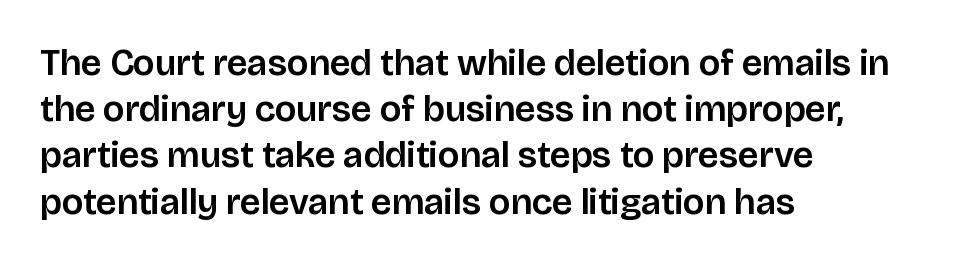
{"serif": "no", "italic": "no", "width": "normal", "stroke_contrast": "low", "x_height": "large", "monospaced": "no", "underline": "no", "align": "left", "line_spacing": "normal", "line_spacing_ratio": 1.25, "letter_spacing": "normal", "letter_spacing_em": 0.0, "glyph_px": 37}
